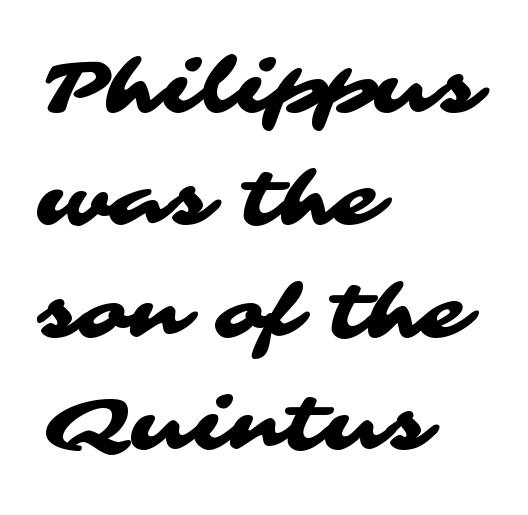
Q: Is the typeface a serif or a sans-serif typeface? A: Sans-serif.
Q: Is the text underlined? A: No.
Q: How is the paragraph aligned? A: Left-aligned.
Q: Is the spacing between letters normal or unusually wide? A: Normal.
Q: Is the spacing between lines tight, normal or loose? A: Normal.
Q: Width (condensed, normal, or wide)? A: Wide.
Q: Stroke contrast? A: Medium.
Q: x-height? A: Medium.
Q: Monospaced? A: No.
